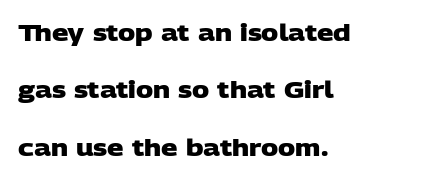
The image shows 23 px bold type; set left-aligned, loose line spacing (2.5x), normal letter spacing, not underlined.
